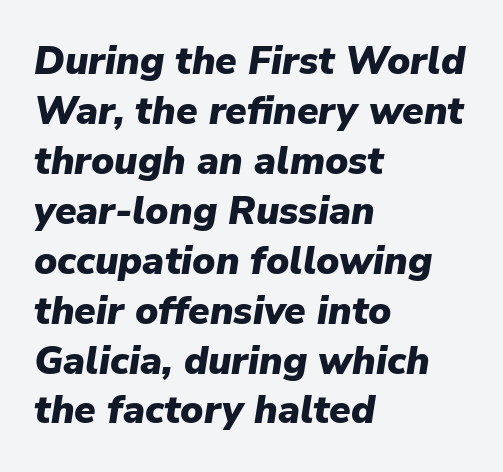
{"italic": "yes", "lean": "right", "slant_degrees": 9, "bold": "yes", "weight": "heavy", "width": "normal", "stroke_contrast": "low", "x_height": "medium", "monospaced": "no", "underline": "no", "align": "left", "line_spacing": "normal", "line_spacing_ratio": 1.28, "letter_spacing": "normal", "letter_spacing_em": 0.0, "glyph_px": 39}
